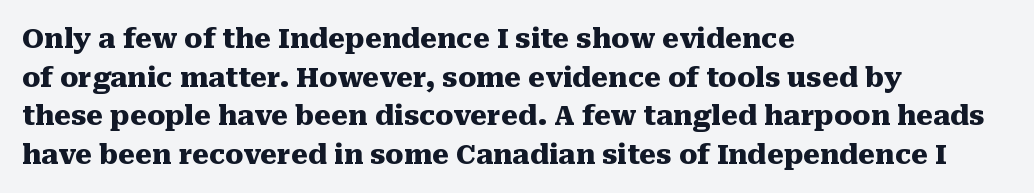
Q: Is the text bold? A: Yes.
Q: Is the text italic (slanted)? A: No, it is upright.
Q: Is the text underlined? A: No.
Q: How is the paragraph aligned? A: Left-aligned.
Q: Is the spacing between letters normal or unusually wide? A: Normal.
Q: Is the spacing between lines tight, normal or loose? A: Normal.
